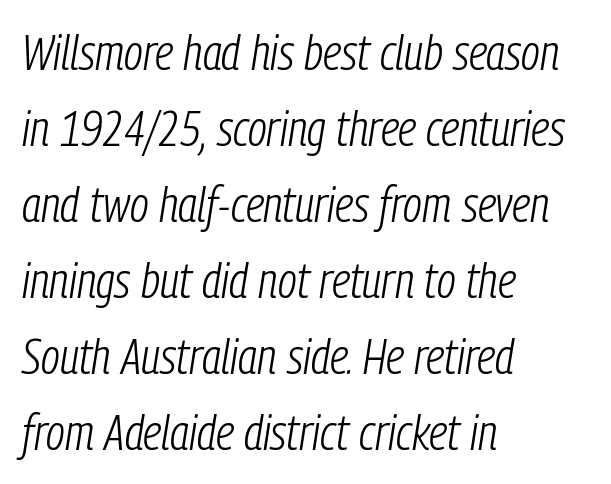
Q: Is the text bold? A: No.
Q: Is the text italic (slanted)? A: Yes, it leans right by about 9 degrees.
Q: Is the text underlined? A: No.
Q: How is the paragraph aligned? A: Left-aligned.
Q: Is the spacing between letters normal or unusually wide? A: Normal.
Q: Is the spacing between lines tight, normal or loose? A: Normal.
Q: Width (condensed, normal, or wide)? A: Condensed.
Q: Stroke contrast? A: Low.
Q: x-height? A: Medium.
Q: Monospaced? A: No.
